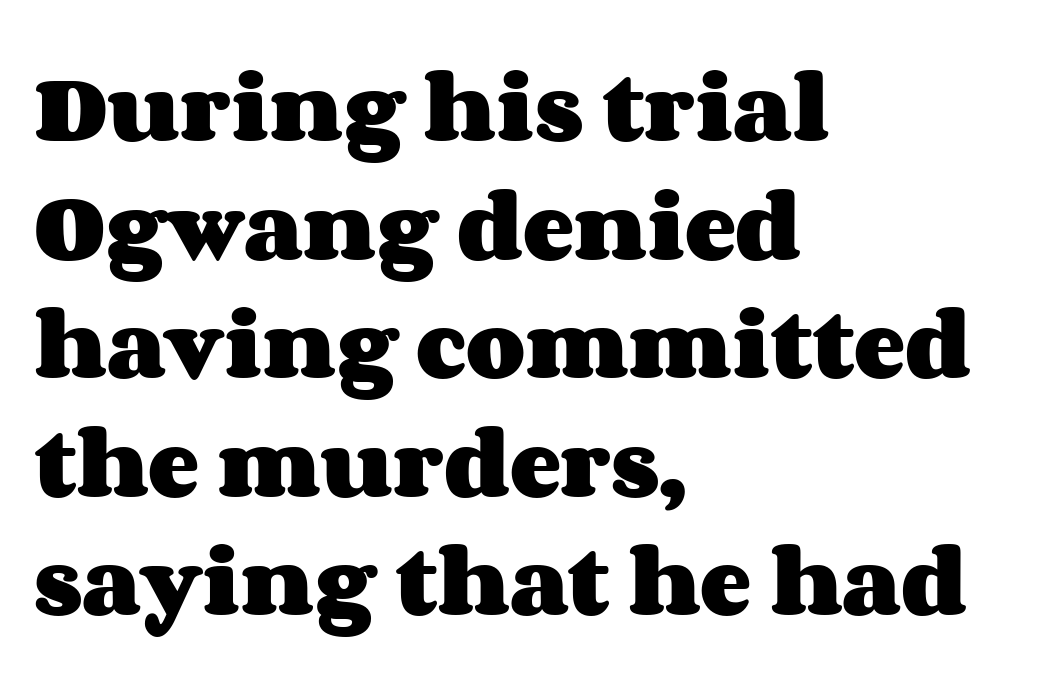
{"italic": "no", "bold": "yes", "weight": "heavy", "width": "wide", "stroke_contrast": "medium", "x_height": "large", "monospaced": "no", "underline": "no", "align": "left", "line_spacing": "normal", "line_spacing_ratio": 1.54, "letter_spacing": "normal", "letter_spacing_em": 0.0, "glyph_px": 77}
